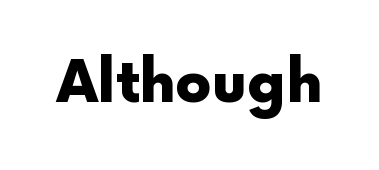
{"serif": "no", "italic": "no", "bold": "yes", "weight": "heavy", "width": "normal", "x_height": "medium", "monospaced": "no", "underline": "no", "letter_spacing": "normal", "letter_spacing_em": 0.0, "glyph_px": 57}
